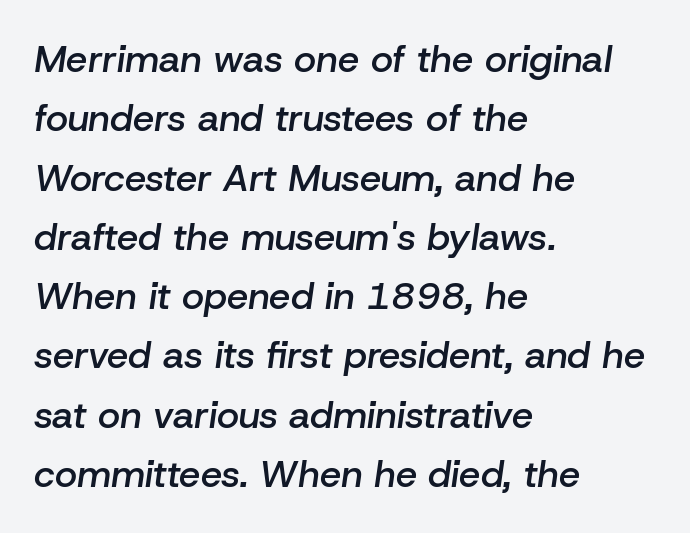
The image shows 38 px semibold type, italic (leaning right); set left-aligned, normal line spacing (1.56x), normal letter spacing, not underlined; low stroke contrast and a medium x-height.
